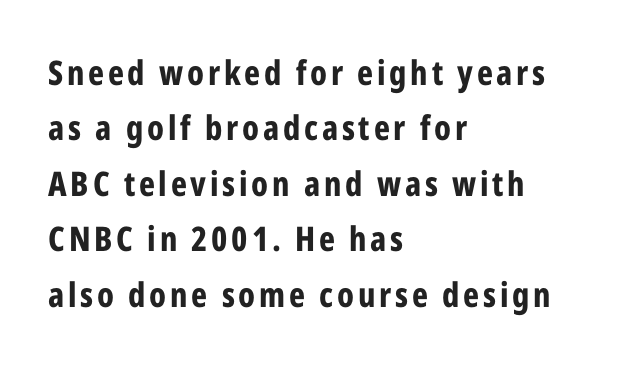
Q: Is the text bold? A: Yes.
Q: Is the text italic (slanted)? A: No, it is upright.
Q: Is the typeface a serif or a sans-serif typeface? A: Sans-serif.
Q: Is the text underlined? A: No.
Q: How is the paragraph aligned? A: Left-aligned.
Q: Is the spacing between lines tight, normal or loose? A: Normal.
Q: Width (condensed, normal, or wide)? A: Condensed.
Q: Stroke contrast? A: Low.
Q: x-height? A: Medium.
Q: Monospaced? A: No.
